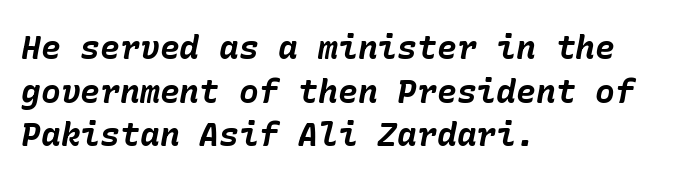
Q: Is the text bold? A: Yes.
Q: Is the text italic (slanted)? A: Yes, it leans right by about 10 degrees.
Q: Is the text underlined? A: No.
Q: How is the paragraph aligned? A: Left-aligned.
Q: Is the spacing between letters normal or unusually wide? A: Normal.
Q: Is the spacing between lines tight, normal or loose? A: Normal.
Q: Width (condensed, normal, or wide)? A: Normal.
Q: Stroke contrast? A: Low.
Q: x-height? A: Medium.
